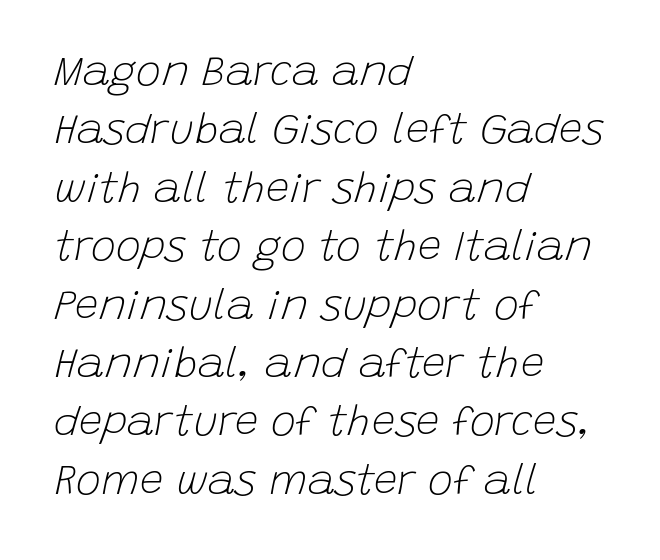
The image shows 42 px light type, italic (leaning right); set left-aligned, normal line spacing (1.39x), normal letter spacing, not underlined; low stroke contrast and a large x-height.
